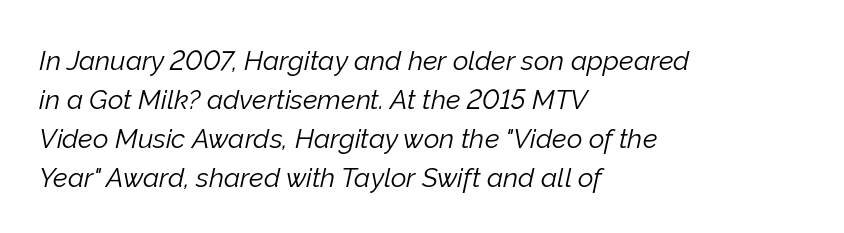
{"italic": "yes", "lean": "right", "slant_degrees": 12, "bold": "no", "underline": "no", "align": "left", "line_spacing": "normal", "line_spacing_ratio": 1.44, "letter_spacing": "normal", "letter_spacing_em": 0.0, "glyph_px": 27}
